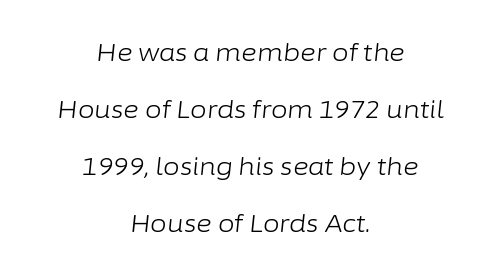
The image shows 24 px text type, italic (leaning right); set centered, loose line spacing (2.38x), normal letter spacing, not underlined.
